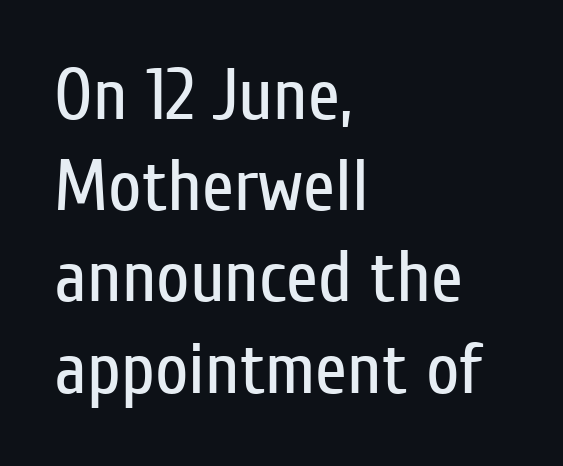
Q: Is the text bold? A: No.
Q: Is the text italic (slanted)? A: No, it is upright.
Q: Is the typeface a serif or a sans-serif typeface? A: Sans-serif.
Q: Is the text underlined? A: No.
Q: How is the paragraph aligned? A: Left-aligned.
Q: Is the spacing between letters normal or unusually wide? A: Normal.
Q: Is the spacing between lines tight, normal or loose? A: Normal.
Q: Width (condensed, normal, or wide)? A: Condensed.
Q: Stroke contrast? A: Low.
Q: x-height? A: Medium.
Q: Monospaced? A: No.
